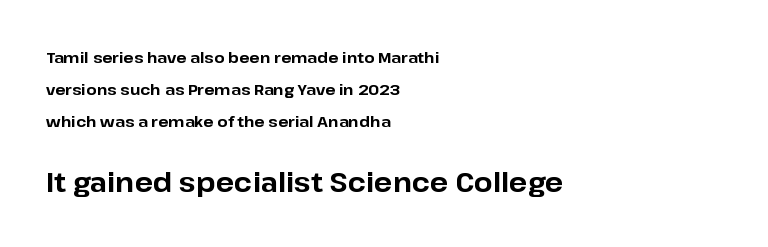
Letter spacing: default. Line beginnings align vertically; line endings do not. This is the regular roman posture of the typeface. A full-strength bold gives these letters their thick strokes.
